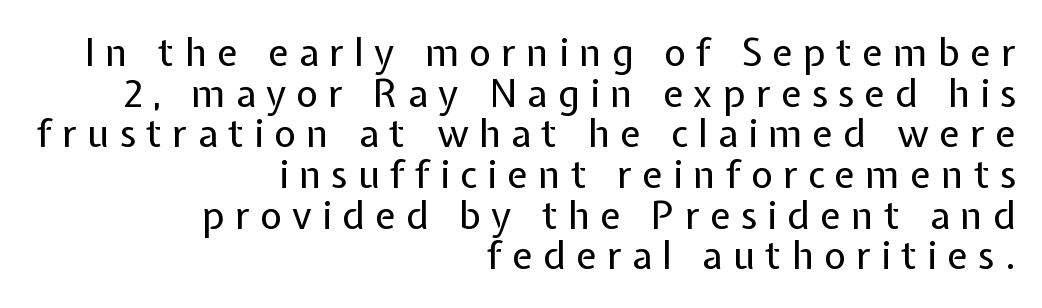
{"serif": "no", "italic": "no", "bold": "no", "weight": "regular", "width": "normal", "stroke_contrast": "low", "x_height": "medium", "monospaced": "no", "underline": "no", "align": "right", "line_spacing": "tight", "line_spacing_ratio": 1.07, "letter_spacing": "wide", "letter_spacing_em": 0.27, "glyph_px": 38}
